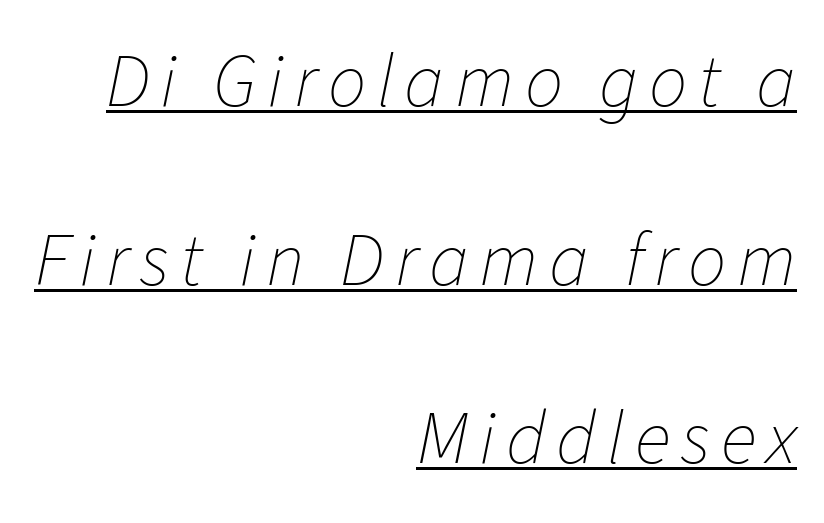
{"italic": "yes", "lean": "right", "slant_degrees": 11, "bold": "no", "weight": "thin", "width": "normal", "stroke_contrast": "low", "x_height": "medium", "monospaced": "no", "underline": "yes", "align": "right", "line_spacing": "loose", "line_spacing_ratio": 2.35, "glyph_px": 76}
